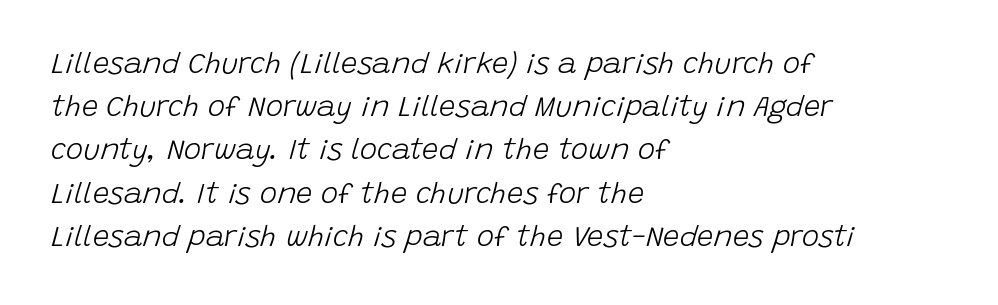
{"italic": "yes", "lean": "right", "slant_degrees": 15, "bold": "no", "weight": "light", "width": "normal", "stroke_contrast": "low", "x_height": "large", "monospaced": "no", "underline": "no", "align": "left", "line_spacing": "normal", "line_spacing_ratio": 1.49, "letter_spacing": "normal", "letter_spacing_em": 0.0, "glyph_px": 29}
